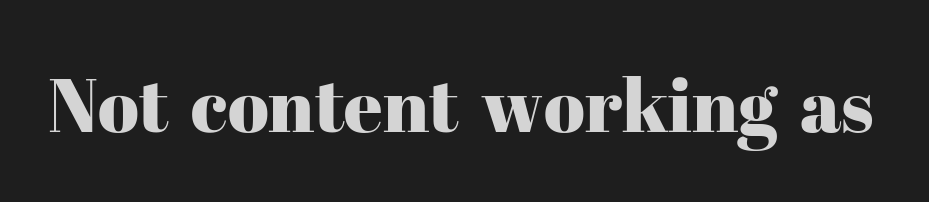
{"serif": "yes", "italic": "no", "width": "normal", "stroke_contrast": "high", "x_height": "medium", "monospaced": "no", "underline": "no", "letter_spacing": "normal", "letter_spacing_em": 0.0, "glyph_px": 75}
